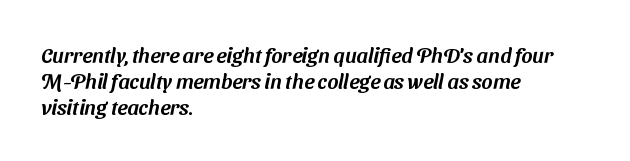
Q: Is the text underlined? A: No.
Q: How is the paragraph aligned? A: Left-aligned.
Q: Is the spacing between letters normal or unusually wide? A: Normal.
Q: Is the spacing between lines tight, normal or loose? A: Normal.
